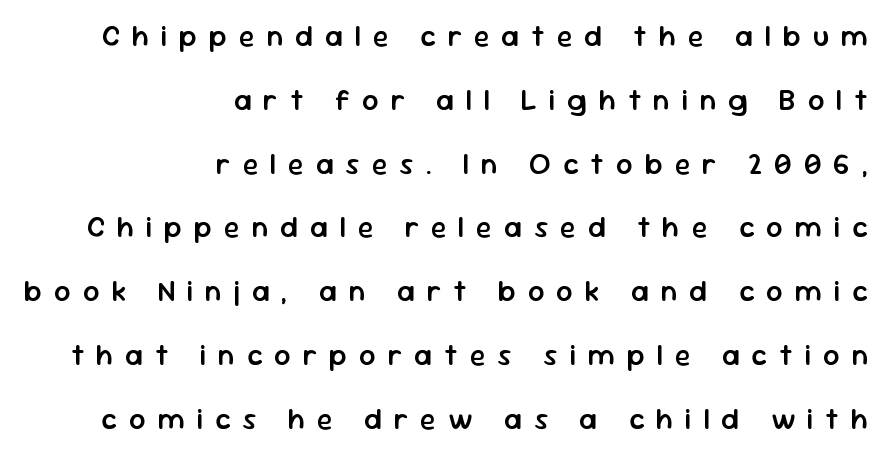
Each line ends at the same right margin while the left side varies. Glyph-to-glyph distance is far greater than everyday printed text. Lines of text with bare space underneath. Rows of type keep a wide berth in the vertical direction.
